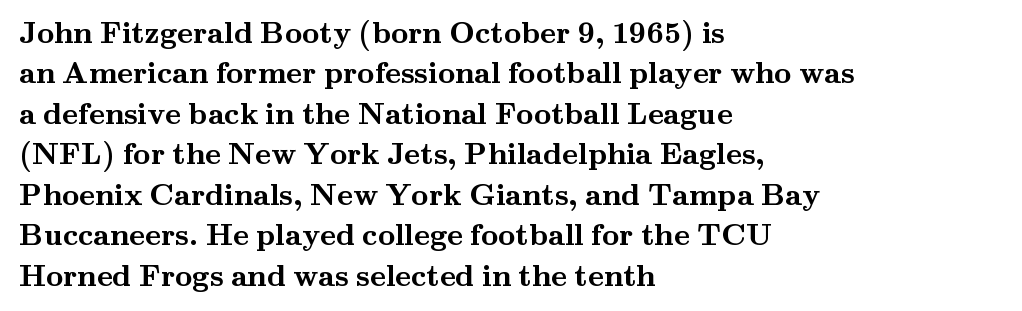
The image shows 30 px semibold, wide serif type, upright; set left-aligned, normal line spacing (1.35x), normal letter spacing, not underlined; medium stroke contrast and a small x-height.
